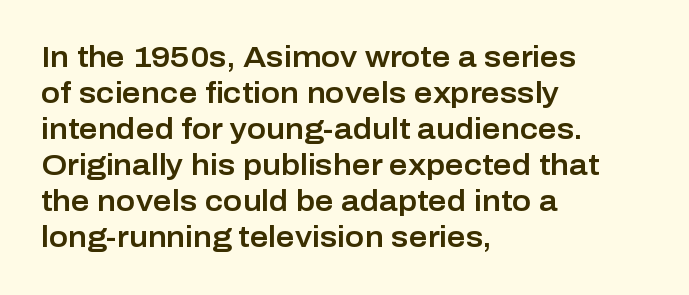
Q: Is the text italic (slanted)? A: No, it is upright.
Q: Is the typeface a serif or a sans-serif typeface? A: Sans-serif.
Q: Is the text underlined? A: No.
Q: How is the paragraph aligned? A: Left-aligned.
Q: Is the spacing between letters normal or unusually wide? A: Normal.
Q: Width (condensed, normal, or wide)? A: Normal.
Q: Stroke contrast? A: Low.
Q: x-height? A: Medium.
Q: Monospaced? A: No.
